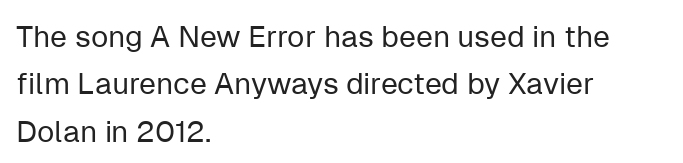
{"serif": "no", "italic": "no", "bold": "no", "weight": "regular", "width": "normal", "stroke_contrast": "low", "x_height": "medium", "monospaced": "no", "underline": "no", "align": "left", "line_spacing": "normal", "line_spacing_ratio": 1.58, "letter_spacing": "normal", "letter_spacing_em": 0.0, "glyph_px": 30}
